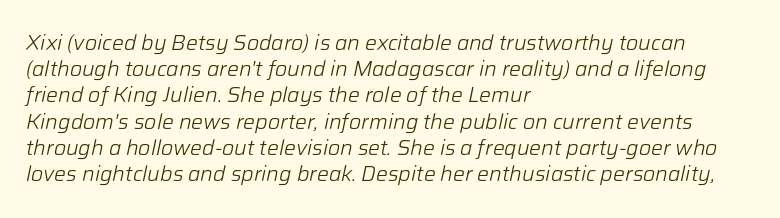
The image shows 21 px text type, italic (leaning right); set left-aligned, normal line spacing (1.25x), normal letter spacing, not underlined.
